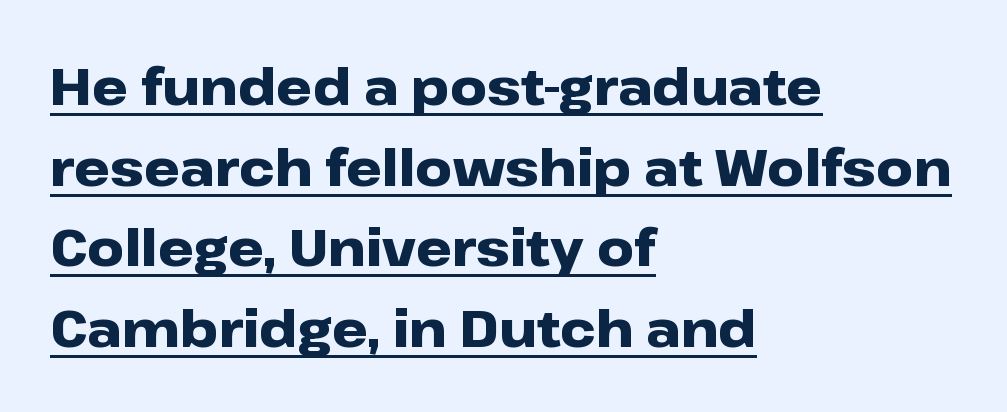
{"serif": "no", "italic": "no", "bold": "yes", "weight": "heavy", "width": "wide", "stroke_contrast": "low", "x_height": "medium", "monospaced": "no", "underline": "yes", "align": "left", "line_spacing": "normal", "line_spacing_ratio": 1.58, "letter_spacing": "normal", "letter_spacing_em": 0.0, "glyph_px": 51}
